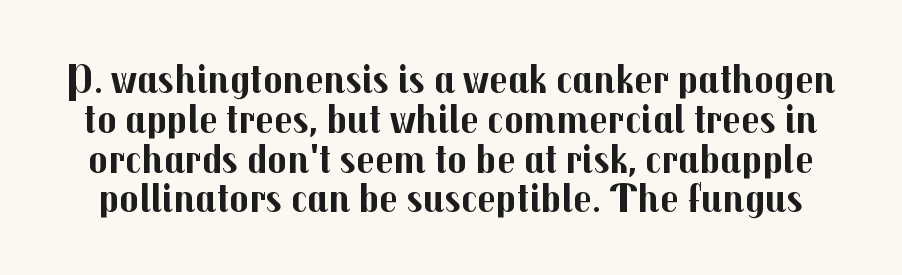
Q: Is the text bold? A: Yes.
Q: Is the text italic (slanted)? A: No, it is upright.
Q: Is the typeface a serif or a sans-serif typeface? A: Sans-serif.
Q: Is the text underlined? A: No.
Q: Is the spacing between letters normal or unusually wide? A: Normal.
Q: Is the spacing between lines tight, normal or loose? A: Tight.
Q: Width (condensed, normal, or wide)? A: Normal.
Q: Stroke contrast? A: Medium.
Q: x-height? A: Medium.
Q: Monospaced? A: No.
